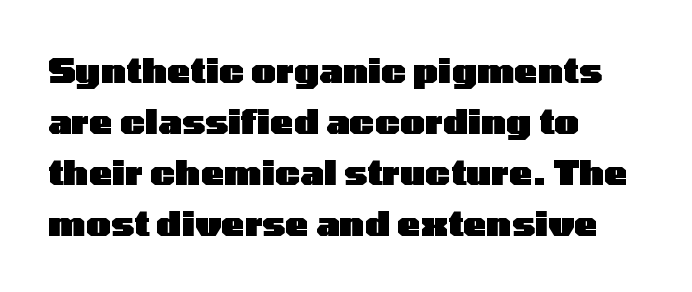
Q: Is the text bold? A: Yes.
Q: Is the text italic (slanted)? A: No, it is upright.
Q: Is the typeface a serif or a sans-serif typeface? A: Sans-serif.
Q: Is the text underlined? A: No.
Q: How is the paragraph aligned? A: Left-aligned.
Q: Is the spacing between letters normal or unusually wide? A: Normal.
Q: Is the spacing between lines tight, normal or loose? A: Normal.
Q: Width (condensed, normal, or wide)? A: Wide.
Q: Stroke contrast? A: Low.
Q: x-height? A: Medium.
Q: Monospaced? A: No.
